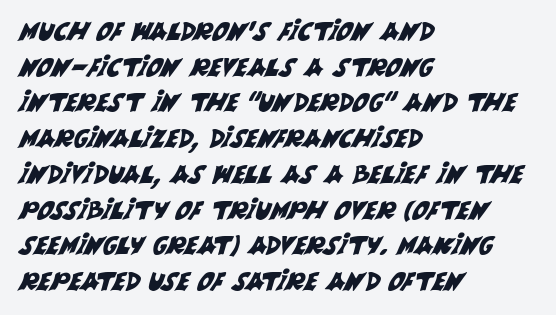
{"underline": "no", "align": "left", "line_spacing": "normal", "line_spacing_ratio": 1.43, "letter_spacing": "normal", "letter_spacing_em": 0.0, "glyph_px": 25}
